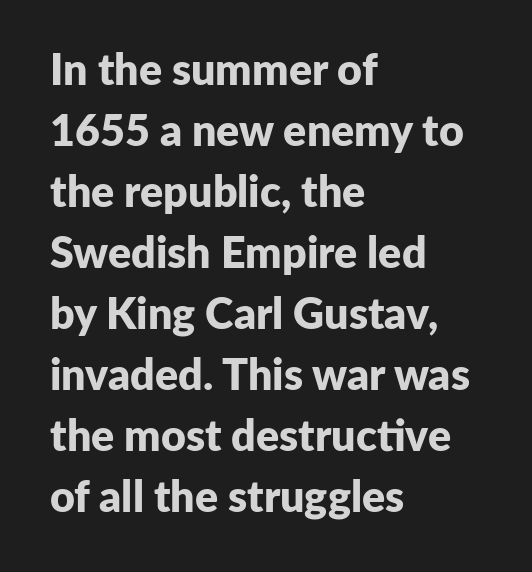
{"serif": "no", "italic": "no", "bold": "yes", "weight": "bold", "width": "normal", "stroke_contrast": "low", "x_height": "medium", "monospaced": "no", "underline": "no", "align": "left", "line_spacing": "normal", "line_spacing_ratio": 1.42, "letter_spacing": "normal", "letter_spacing_em": 0.0, "glyph_px": 43}
